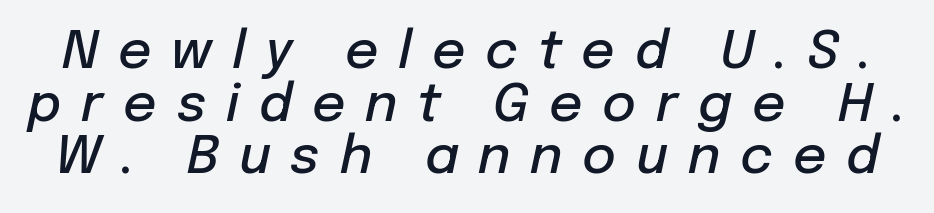
The image shows 52 px semibold type, italic (leaning right); set tight line spacing (1.01x), unusually wide letter spacing (+0.38 em), not underlined; low stroke contrast and a medium x-height.
